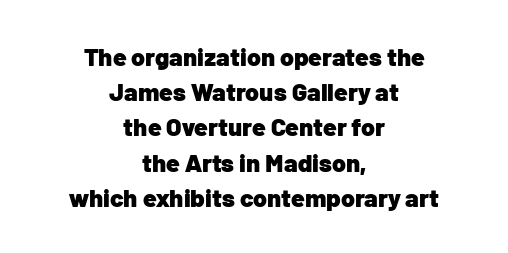
{"italic": "no", "bold": "yes", "underline": "no", "align": "center", "line_spacing": "normal", "line_spacing_ratio": 1.41, "letter_spacing": "normal", "letter_spacing_em": 0.0, "glyph_px": 25}
